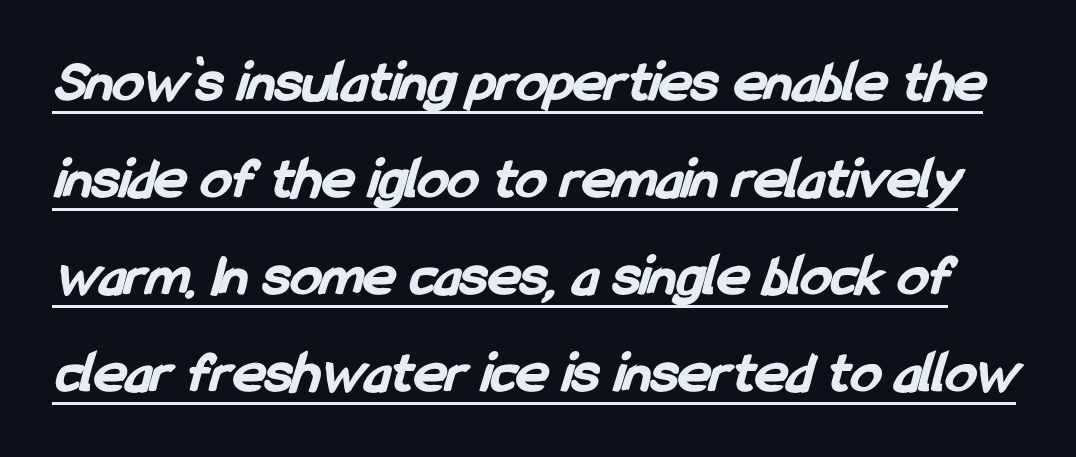
{"serif": "no", "bold": "yes", "weight": "bold", "width": "condensed", "stroke_contrast": "low", "x_height": "medium", "monospaced": "no", "underline": "yes", "line_spacing": "normal", "line_spacing_ratio": 1.59, "letter_spacing": "normal", "letter_spacing_em": 0.0, "glyph_px": 61}
